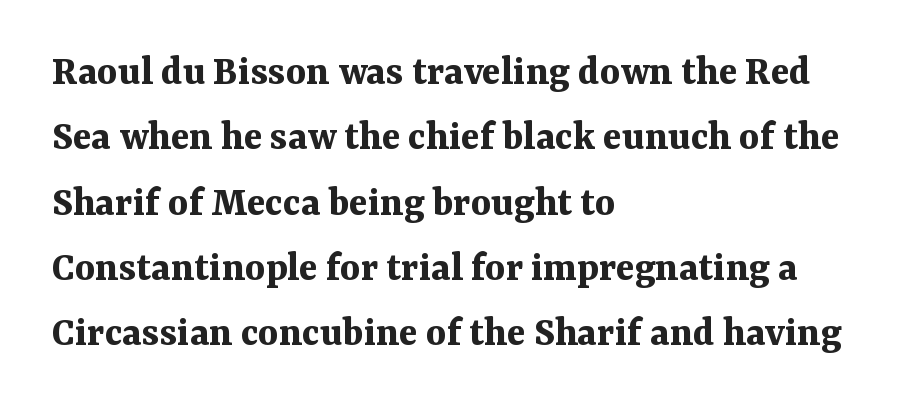
The image shows 43 px bold serif type, upright; set left-aligned, normal line spacing (1.52x), normal letter spacing, not underlined; medium stroke contrast and a medium x-height.
